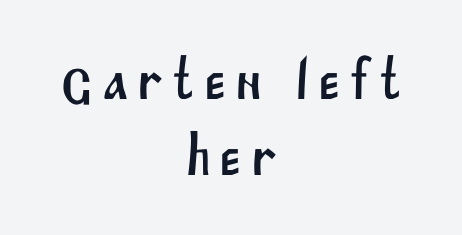
Q: Is the typeface a serif or a sans-serif typeface? A: Sans-serif.
Q: Is the text underlined? A: No.
Q: How is the paragraph aligned? A: Centered.
Q: Is the spacing between lines tight, normal or loose? A: Normal.
Q: Width (condensed, normal, or wide)? A: Normal.
Q: Stroke contrast? A: Medium.
Q: x-height? A: Large.
Q: Monospaced? A: No.
